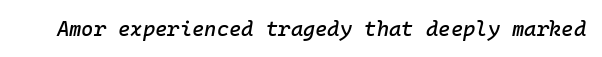
{"italic": "yes", "lean": "right", "slant_degrees": 10, "underline": "no", "letter_spacing": "normal", "letter_spacing_em": 0.0, "glyph_px": 21}
